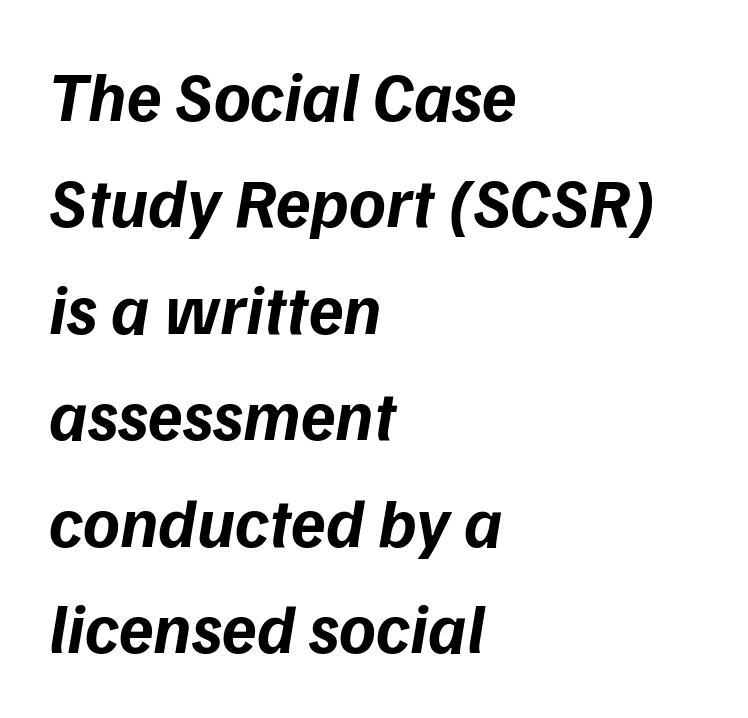
{"serif": "no", "bold": "yes", "weight": "bold", "width": "normal", "stroke_contrast": "low", "x_height": "medium", "monospaced": "no", "underline": "no", "align": "left", "line_spacing": "normal", "line_spacing_ratio": 1.52, "letter_spacing": "normal", "letter_spacing_em": 0.0, "glyph_px": 70}
